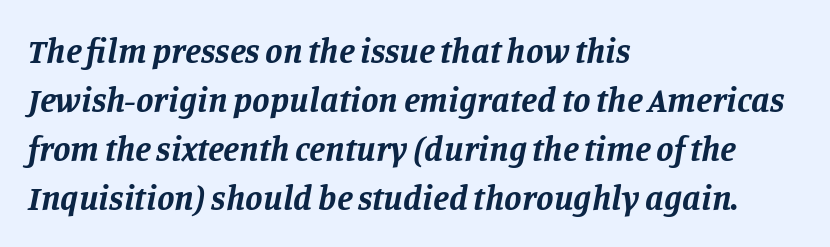
The image shows 35 px bold serif type, italic (leaning right); set left-aligned, normal line spacing (1.4x), normal letter spacing, not underlined; low stroke contrast and a large x-height.
